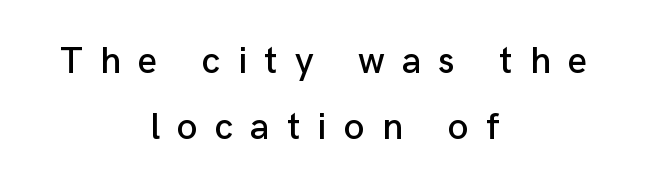
The image shows 38 px sans-serif type, upright; set centered, line spacing 1.75x, unusually wide letter spacing (+0.45 em), not underlined; low stroke contrast and a medium x-height.
